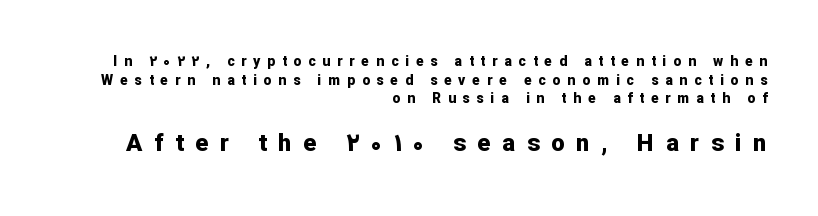
{"italic": "no", "bold": "yes", "underline": "no", "align": "right", "line_spacing": "normal", "line_spacing_ratio": 1.33, "letter_spacing": "wide", "letter_spacing_em": 0.49, "larger_block": "second", "size_ratio": 1.71, "glyph_px": 24}
